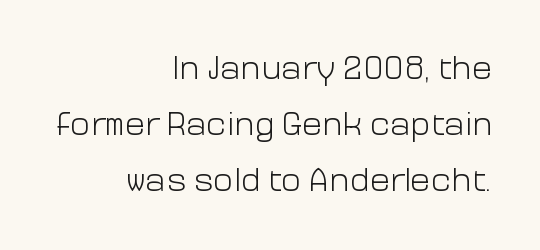
{"serif": "no", "italic": "no", "bold": "no", "weight": "light", "width": "normal", "stroke_contrast": "low", "x_height": "medium", "monospaced": "no", "underline": "no", "align": "right", "line_spacing": "normal", "line_spacing_ratio": 1.64, "letter_spacing": "normal", "letter_spacing_em": 0.0, "glyph_px": 34}
